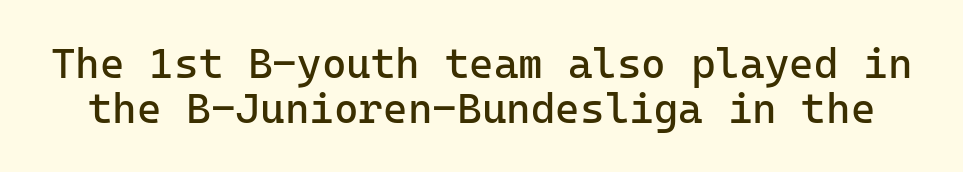
The image shows 42 px regular-weight sans-serif type, upright, monospaced; set tight line spacing (1.06x), normal letter spacing, not underlined; low stroke contrast and a medium x-height.
